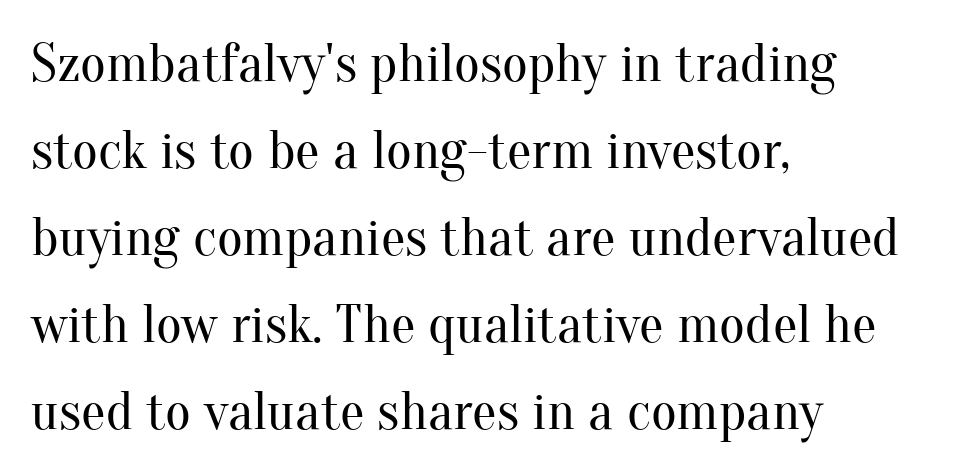
The image shows 55 px regular-weight serif type, upright; set left-aligned, normal line spacing (1.58x), normal letter spacing, not underlined; medium stroke contrast and a small x-height.
